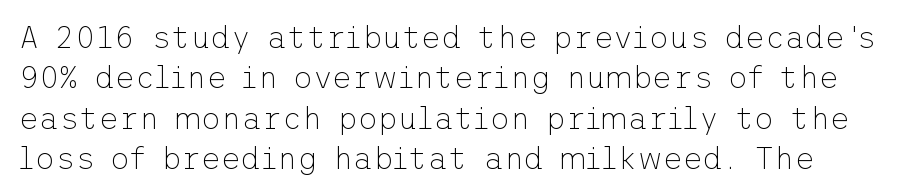
The image shows 31 px thin sans-serif type, upright; set normal line spacing (1.3x), normal letter spacing, not underlined; low stroke contrast and a medium x-height.
